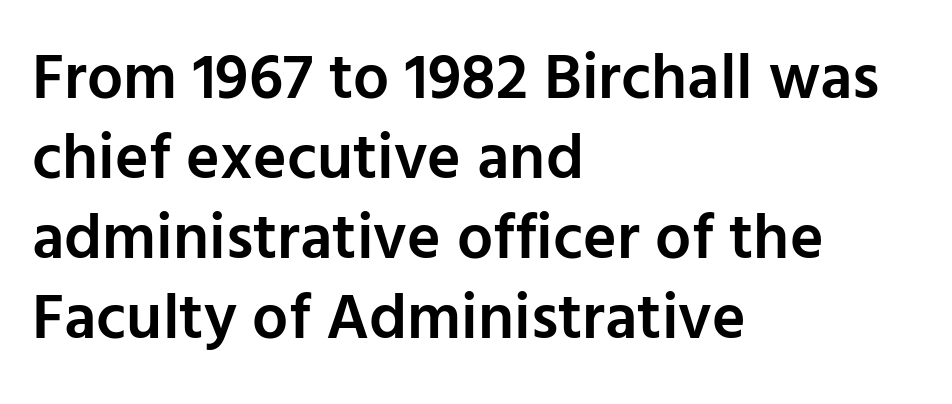
Underlining? Definitely not there. Standard letterfit; no display-style spreading of the glyphs. What weight is shown? A semibold, between regular and bold. If you drew a ruler down the left edge, every line would touch it. A roman cut, with each character standing at attention.
